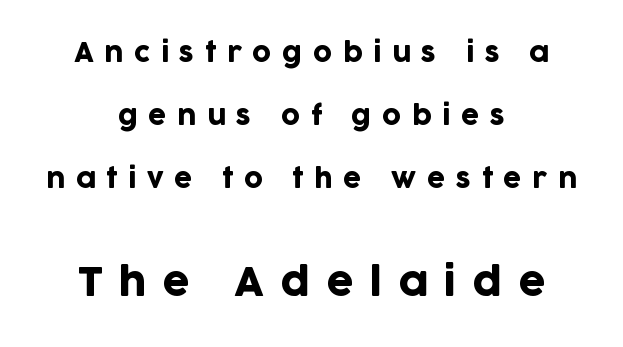
The image shows 39 px sans-serif type, upright; set centered, loose line spacing (2.43x), unusually wide letter spacing (+0.41 em), not underlined; the second (bottom) block is 1.5x larger; low stroke contrast and a large x-height.
